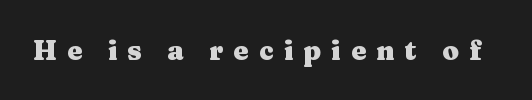
Honestly, the letter spacing is so wide it's the main thing you notice. Weight check: bold — yes, fully. Characters remain perfectly vertical along every line. The space beneath each line is pristine and unruled.
